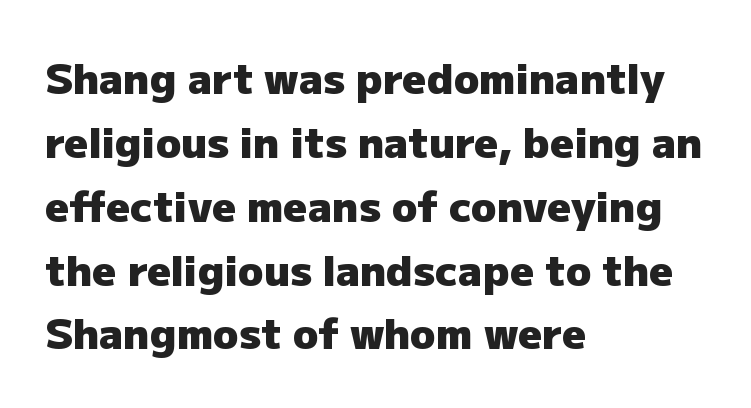
{"serif": "no", "italic": "no", "bold": "yes", "weight": "heavy", "width": "normal", "stroke_contrast": "low", "x_height": "medium", "monospaced": "no", "underline": "no", "align": "left", "line_spacing": "normal", "line_spacing_ratio": 1.52, "letter_spacing": "normal", "letter_spacing_em": 0.0, "glyph_px": 42}
